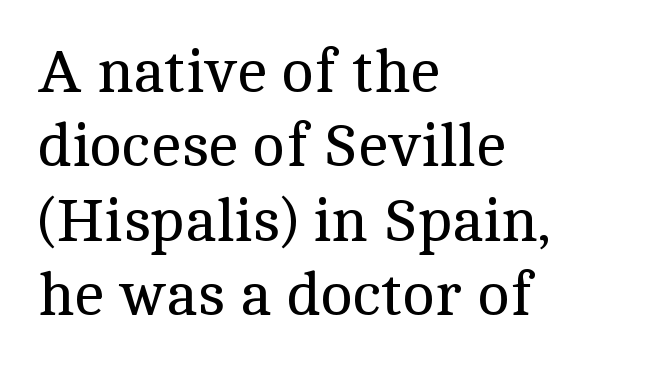
The image shows 61 px regular-weight serif type, upright; set left-aligned, line spacing 1.22x, normal letter spacing, not underlined; a medium x-height.
